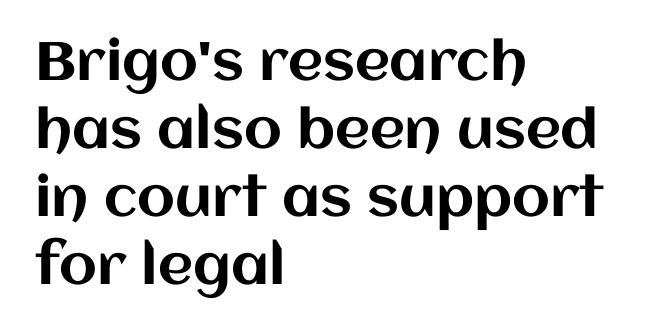
Q: Is the text italic (slanted)? A: No, it is upright.
Q: Is the text underlined? A: No.
Q: How is the paragraph aligned? A: Left-aligned.
Q: Is the spacing between letters normal or unusually wide? A: Normal.
Q: Is the spacing between lines tight, normal or loose? A: Normal.
Q: Width (condensed, normal, or wide)? A: Normal.
Q: Stroke contrast? A: Medium.
Q: x-height? A: Large.
Q: Monospaced? A: No.
